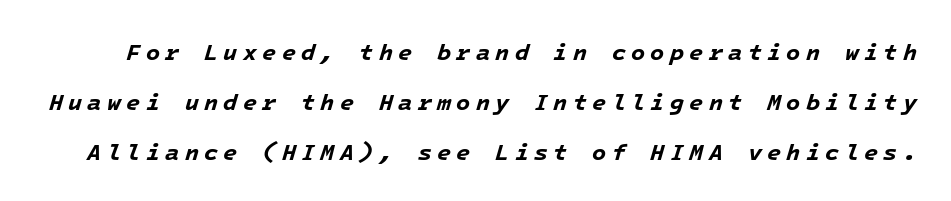
{"italic": "yes", "lean": "right", "slant_degrees": 16, "bold": "yes", "underline": "no", "line_spacing": "loose", "line_spacing_ratio": 2.17, "letter_spacing": "wide", "letter_spacing_em": 0.23, "glyph_px": 23}
